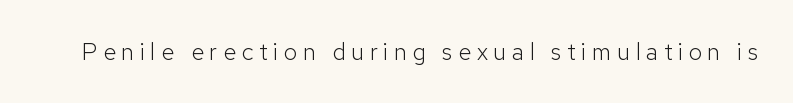
Q: Is the text bold? A: No.
Q: Is the text italic (slanted)? A: No, it is upright.
Q: Is the text underlined? A: No.
Q: Is the spacing between letters normal or unusually wide? A: Unusually wide.
